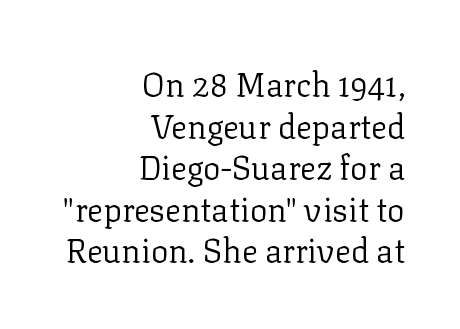
The image shows 33 px regular-weight serif type, upright; set right-aligned, normal line spacing (1.26x), normal letter spacing, not underlined; low stroke contrast and a medium x-height.
